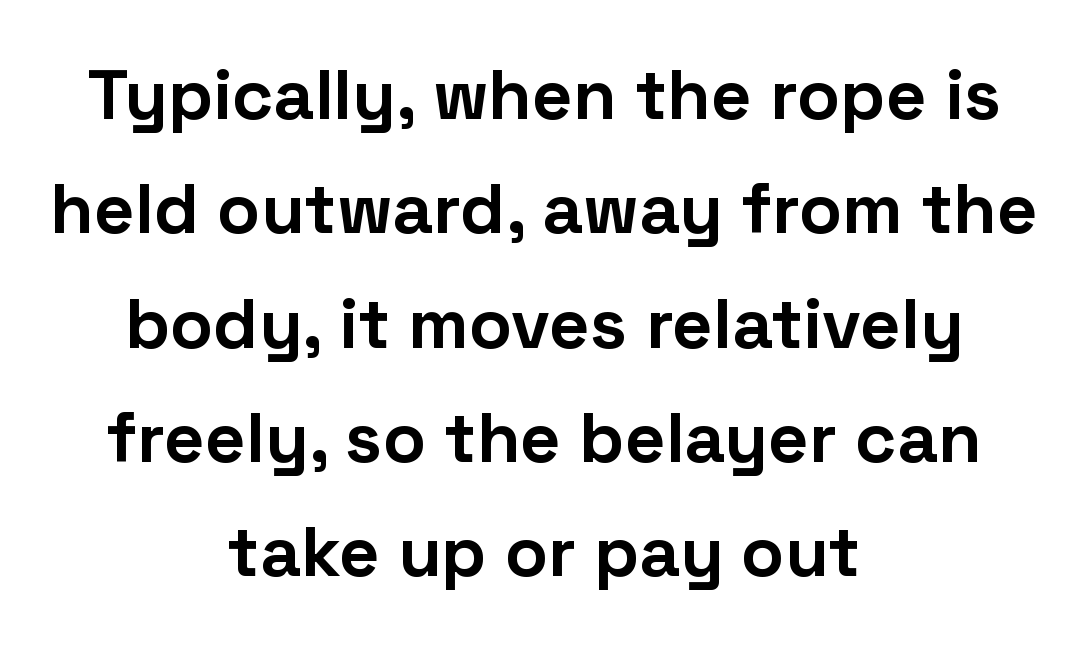
{"serif": "no", "italic": "no", "bold": "yes", "weight": "bold", "width": "normal", "stroke_contrast": "low", "x_height": "medium", "monospaced": "no", "underline": "no", "align": "center", "line_spacing": "normal", "line_spacing_ratio": 1.61, "letter_spacing": "normal", "letter_spacing_em": 0.0, "glyph_px": 71}
